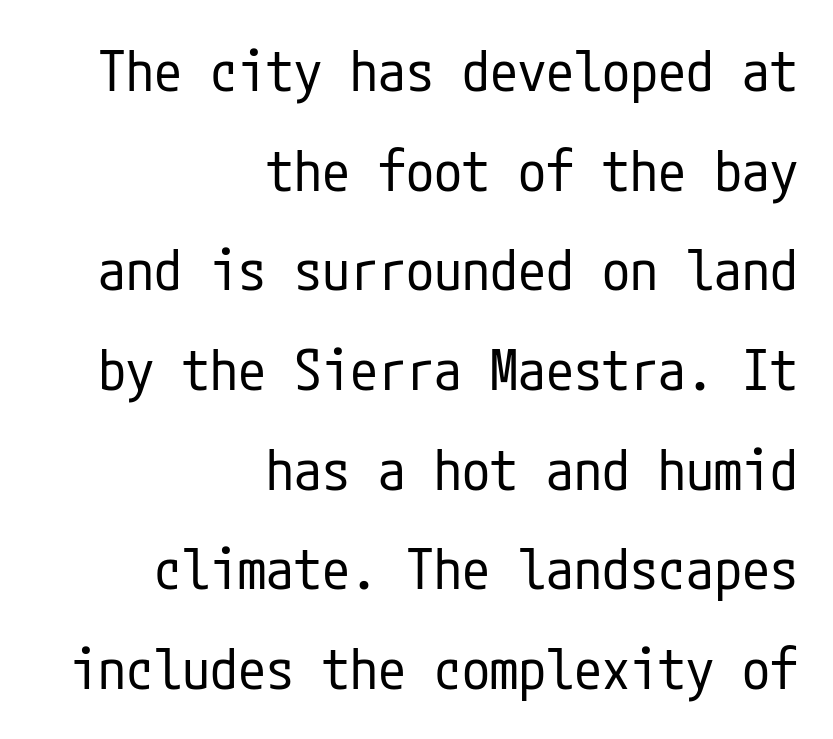
The text was rendered using a sans face with plain stroke endings. The letters sit at their default tracking, neither squeezed nor spread. The font sits on the lighter half of the weight spectrum, regular included. Typeset ragged left — the right edge is the straight one.
